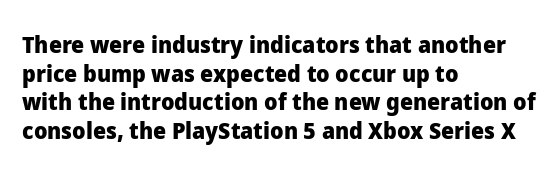
The image shows 23 px bold type, upright; set left-aligned, normal line spacing (1.25x), normal letter spacing, not underlined.
